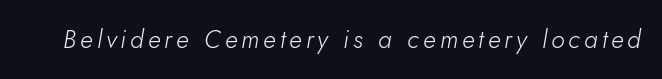
The passage shown leans; its letterforms are oblique. Honestly, there is no underline to notice here at all. Each stroke keeps to a modest, everyday thickness or less.
